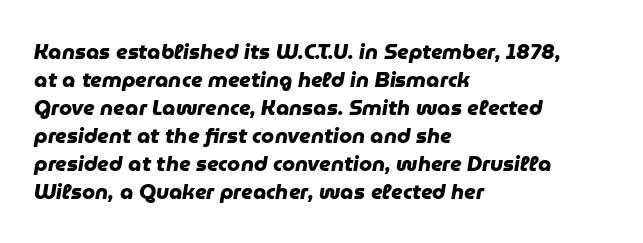
Q: Is the text bold? A: Yes.
Q: Is the text underlined? A: No.
Q: How is the paragraph aligned? A: Left-aligned.
Q: Is the spacing between letters normal or unusually wide? A: Normal.
Q: Is the spacing between lines tight, normal or loose? A: Normal.
